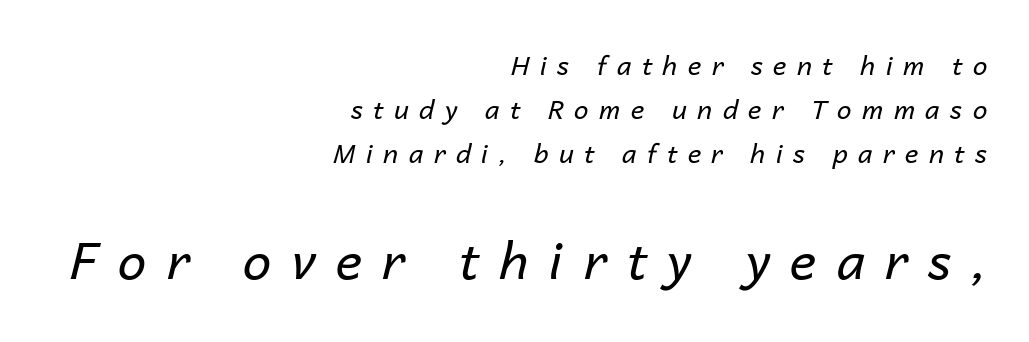
{"italic": "yes", "lean": "right", "slant_degrees": 14, "bold": "no", "weight": "regular", "width": "normal", "stroke_contrast": "low", "x_height": "medium", "monospaced": "no", "underline": "no", "align": "right", "line_spacing": "normal", "line_spacing_ratio": 1.69, "letter_spacing": "wide", "letter_spacing_em": 0.4, "larger_block": "second", "size_ratio": 1.96, "glyph_px": 51}
